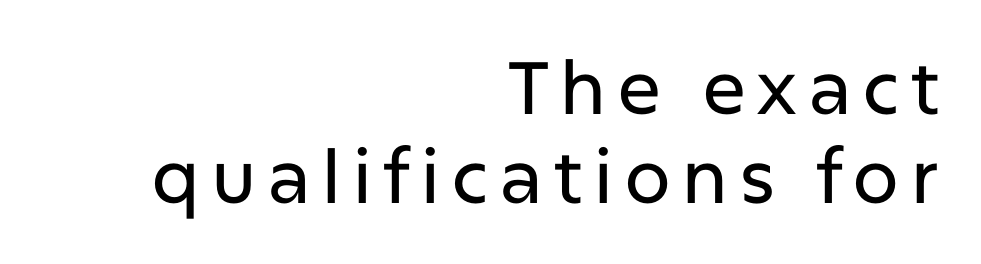
Q: Is the text italic (slanted)? A: No, it is upright.
Q: Is the typeface a serif or a sans-serif typeface? A: Sans-serif.
Q: Is the text underlined? A: No.
Q: How is the paragraph aligned? A: Right-aligned.
Q: Width (condensed, normal, or wide)? A: Normal.
Q: Stroke contrast? A: Low.
Q: x-height? A: Medium.
Q: Monospaced? A: No.
